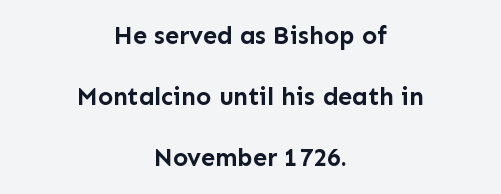
{"italic": "no", "bold": "yes", "underline": "no", "align": "center", "line_spacing": "loose", "line_spacing_ratio": 2.45, "letter_spacing": "normal", "letter_spacing_em": 0.0, "glyph_px": 25}
